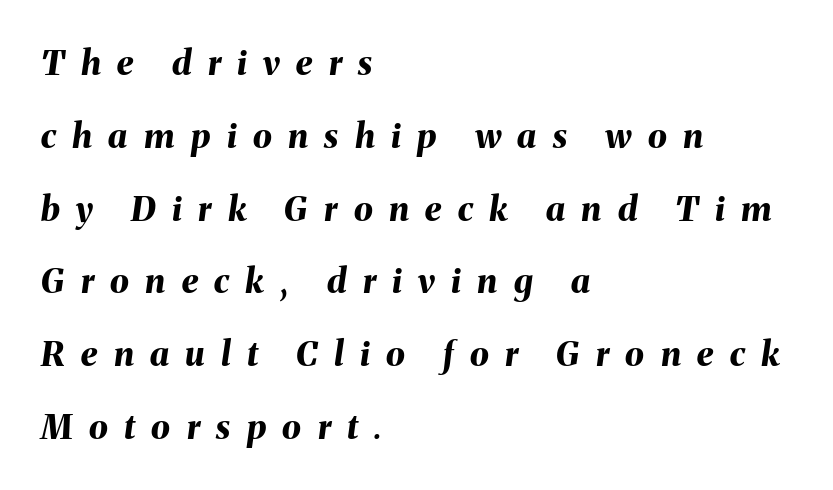
Q: Is the text bold? A: Yes.
Q: Is the text italic (slanted)? A: Yes, it leans right by about 8 degrees.
Q: Is the text underlined? A: No.
Q: How is the paragraph aligned? A: Left-aligned.
Q: Is the spacing between letters normal or unusually wide? A: Unusually wide.
Q: Is the spacing between lines tight, normal or loose? A: Loose.
Q: Width (condensed, normal, or wide)? A: Normal.
Q: Stroke contrast? A: Medium.
Q: x-height? A: Medium.
Q: Monospaced? A: No.
